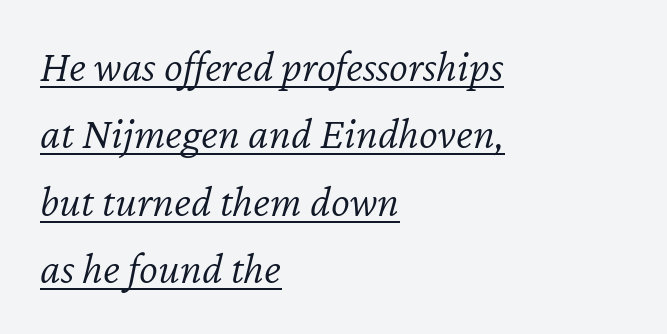
Q: Is the text bold? A: No.
Q: Is the text italic (slanted)? A: Yes, it leans right by about 12 degrees.
Q: Is the text underlined? A: Yes.
Q: How is the paragraph aligned? A: Left-aligned.
Q: Is the spacing between letters normal or unusually wide? A: Normal.
Q: Is the spacing between lines tight, normal or loose? A: Normal.
Q: Width (condensed, normal, or wide)? A: Normal.
Q: Stroke contrast? A: Low.
Q: x-height? A: Medium.
Q: Monospaced? A: No.
